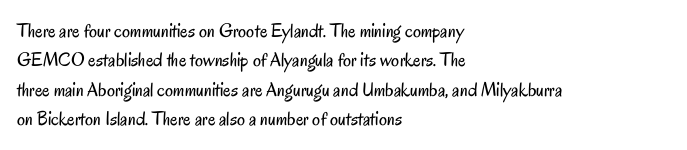
The image shows 20 px text type, upright; set left-aligned, normal line spacing (1.47x), normal letter spacing, not underlined.
